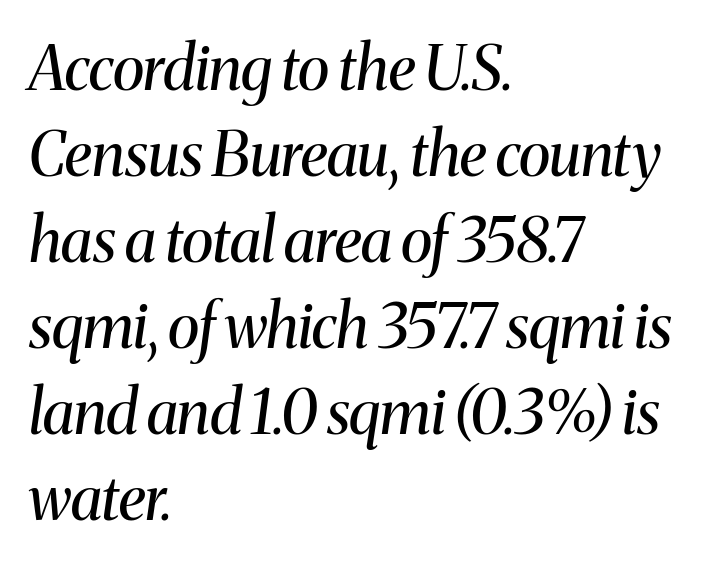
Any mark beneath the type? The region is blank. Here the glyphs are tracked normally, forming tight word shapes. Is the block centered? No — it sits flush against the left margin. Regarding leading, the lines here are spaced in the standard way. Observe the serifs anchoring each vertical stroke in this sample.
